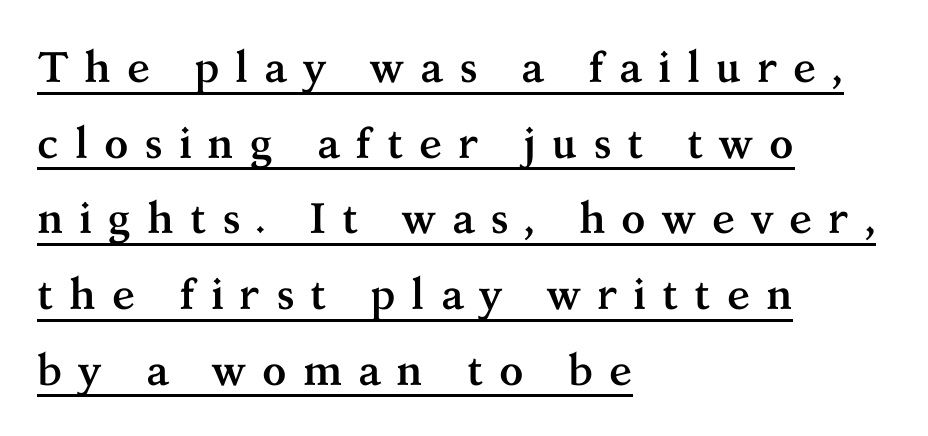
Are there feet on the stems? There are — it's a serif. The sample's only ornament is a line tracing under the words. The characters look thick and weighty, a clear bold. Typeset ragged right — the left edge is the straight one. Here the designer chose a conventional face with non-uniform glyph widths.
